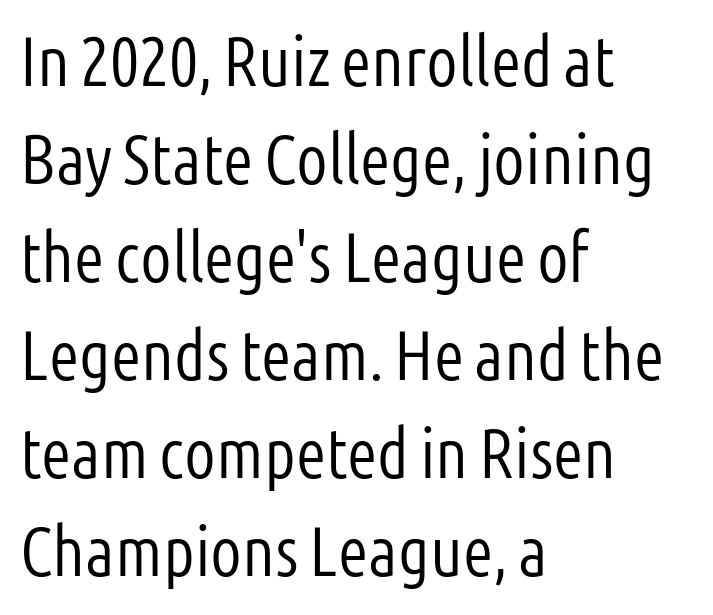
The image shows 70 px light, condensed sans-serif type, upright; set left-aligned, normal line spacing (1.4x), normal letter spacing, not underlined; low stroke contrast and a medium x-height.
